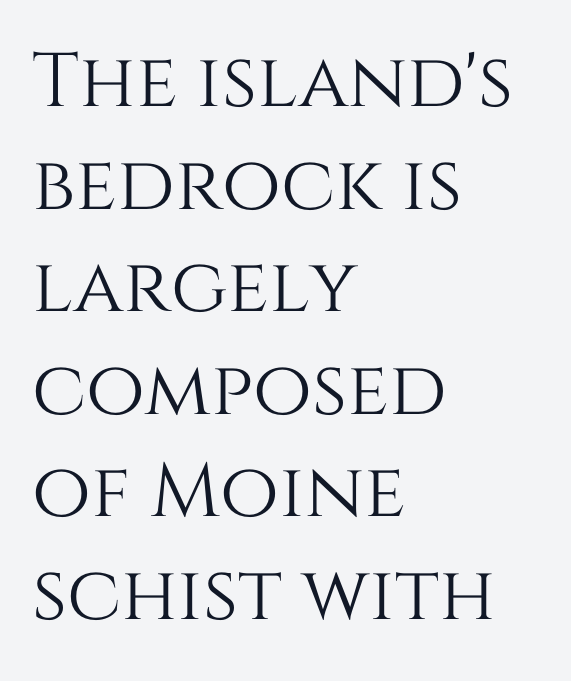
Q: Is the text italic (slanted)? A: No, it is upright.
Q: Is the text underlined? A: No.
Q: How is the paragraph aligned? A: Left-aligned.
Q: Is the spacing between letters normal or unusually wide? A: Normal.
Q: Is the spacing between lines tight, normal or loose? A: Normal.
Q: Width (condensed, normal, or wide)? A: Normal.
Q: Stroke contrast? A: Medium.
Q: x-height? A: Large.
Q: Monospaced? A: No.
